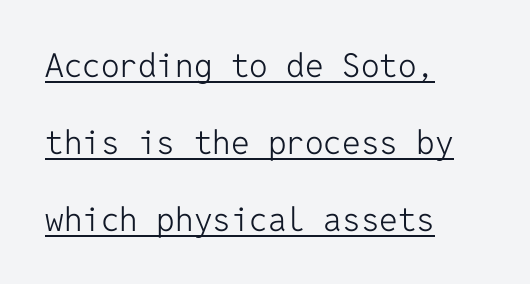
Each word holds together tightly as a unit, with standard inter-letter gaps. The rendering uses a large line-height, opening up the rows. On a weight scale, this lands at 450 or below. Looks like someone drew a line under every word here.
